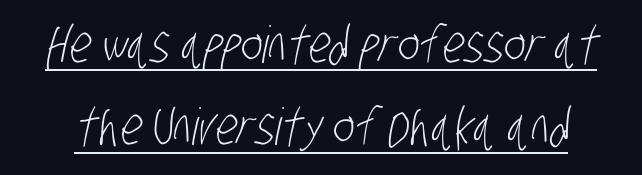
The image shows 51 px light, condensed sans-serif type; set normal line spacing (1.61x), normal letter spacing, underlined; low stroke contrast and a large x-height.
